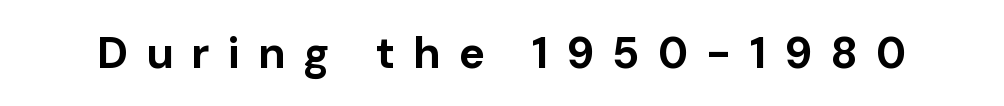
Stroke thickness is high; the sample reads as a true bold. These lines are rendered in a variable-pitch font. The area under the type is left untouched. This sample uses an upright cut, with every glyph sitting square on the baseline. Serif or sans? Sans — the stroke terminals are bare.
